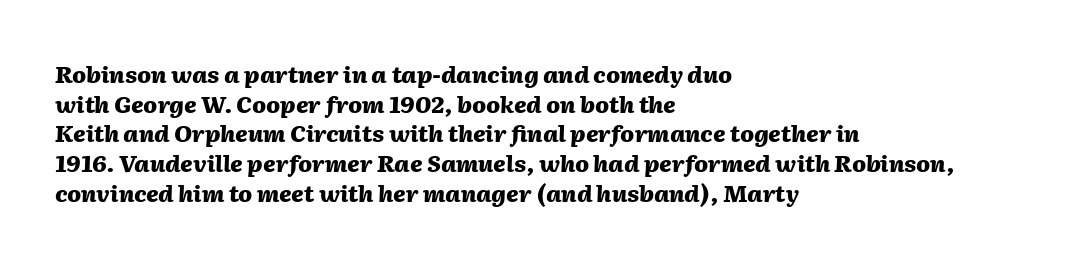
Q: Is the text bold? A: Yes.
Q: Is the text italic (slanted)? A: Yes, it leans right by about 2 degrees.
Q: Is the text underlined? A: No.
Q: How is the paragraph aligned? A: Left-aligned.
Q: Is the spacing between letters normal or unusually wide? A: Normal.
Q: Is the spacing between lines tight, normal or loose? A: Normal.
